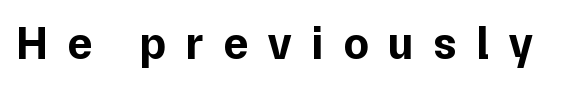
Q: Is the text bold? A: Yes.
Q: Is the text italic (slanted)? A: No, it is upright.
Q: Is the typeface a serif or a sans-serif typeface? A: Sans-serif.
Q: Is the text underlined? A: No.
Q: Is the spacing between letters normal or unusually wide? A: Unusually wide.
Q: Width (condensed, normal, or wide)? A: Normal.
Q: Stroke contrast? A: Low.
Q: x-height? A: Medium.
Q: Monospaced? A: No.
